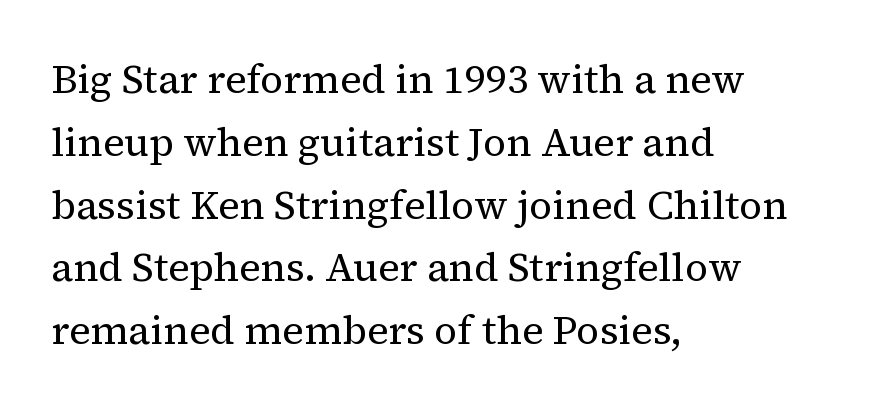
Q: Is the text bold? A: No.
Q: Is the text italic (slanted)? A: No, it is upright.
Q: Is the typeface a serif or a sans-serif typeface? A: Serif.
Q: Is the text underlined? A: No.
Q: How is the paragraph aligned? A: Left-aligned.
Q: Is the spacing between letters normal or unusually wide? A: Normal.
Q: Is the spacing between lines tight, normal or loose? A: Normal.
Q: Width (condensed, normal, or wide)? A: Normal.
Q: Stroke contrast? A: Medium.
Q: x-height? A: Medium.
Q: Monospaced? A: No.
